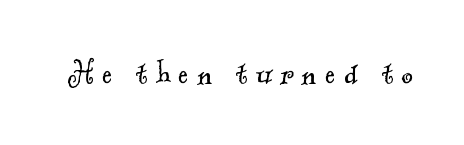
{"serif": "yes", "bold": "no", "weight": "light", "width": "normal", "x_height": "small", "monospaced": "no", "underline": "no", "letter_spacing": "wide", "letter_spacing_em": 0.23, "glyph_px": 37}
